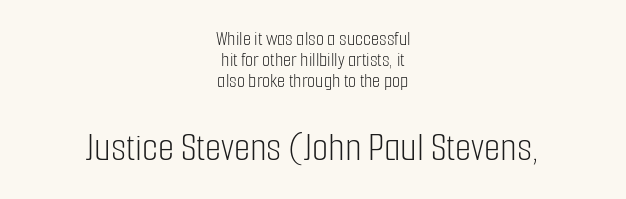
{"serif": "no", "italic": "no", "bold": "no", "weight": "light", "width": "condensed", "stroke_contrast": "low", "x_height": "medium", "monospaced": "no", "underline": "no", "align": "center", "line_spacing": "tight", "line_spacing_ratio": 0.99, "letter_spacing": "normal", "letter_spacing_em": 0.0, "larger_block": "second", "size_ratio": 2.0, "glyph_px": 42}
